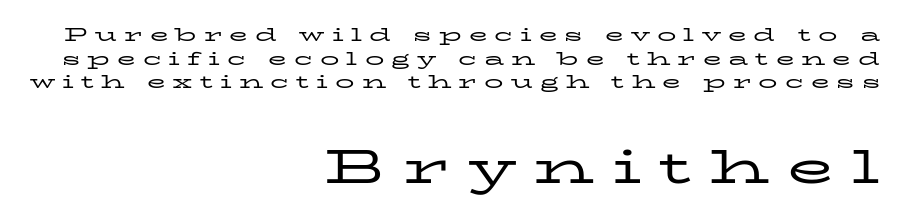
Horizontal alignment here is rightward, an uncommon choice for prose. Does extra space separate the letters? Yes, quite a lot of it. Stems and bowls with no extra thickness — not bold. Note: serifs present on the glyphs. The passage shown is typed in a proportional face where columns would drift. Between these two stacked blocks, the lower one wins on size.
